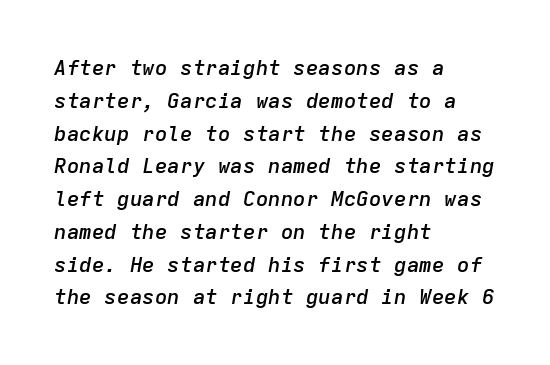
Q: Is the text bold? A: Semi-bold.
Q: Is the text italic (slanted)? A: Yes, it leans right by about 9 degrees.
Q: Is the text underlined? A: No.
Q: How is the paragraph aligned? A: Left-aligned.
Q: Is the spacing between letters normal or unusually wide? A: Normal.
Q: Is the spacing between lines tight, normal or loose? A: Normal.
